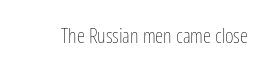
The image shows 21 px text type, upright; set normal letter spacing, not underlined.
